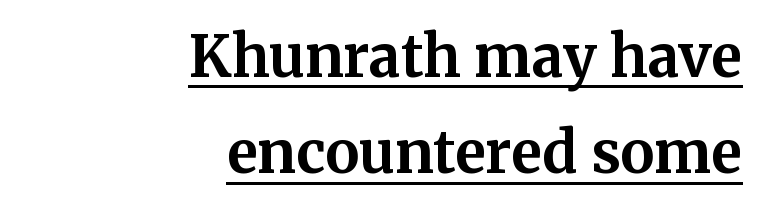
Every character sits straight up, as roman type does. This sample uses a serif face. Character widths vary here, with narrow letters taking less room than wide ones. The characters look thick and weighty, a clear bold.
